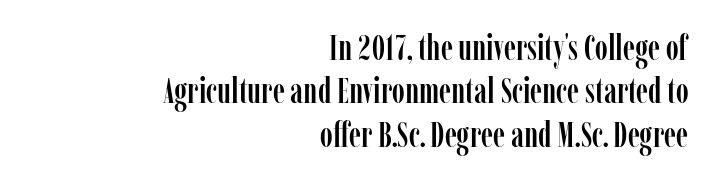
{"serif": "yes", "italic": "no", "width": "condensed", "stroke_contrast": "low", "x_height": "medium", "monospaced": "no", "underline": "no", "align": "right", "line_spacing_ratio": 1.24, "letter_spacing": "normal", "letter_spacing_em": 0.0, "glyph_px": 35}
